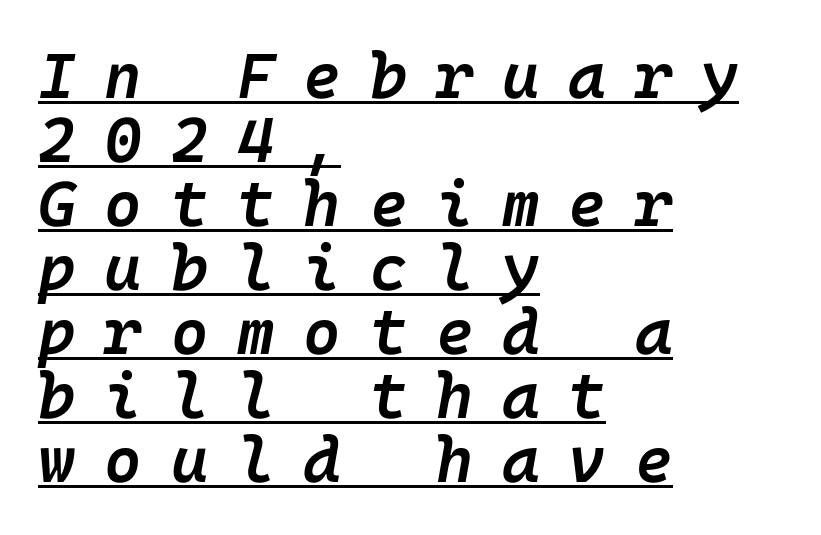
Does the leading feel generous? Not at all — it's pinched. Underline: present. The setting favours the left margin, as ordinary paragraphs usually do. Emphasis by weight is partial: semibold. The face used here is rendered with a markedly widened letterfit. The specimen reads as italic at a glance.
